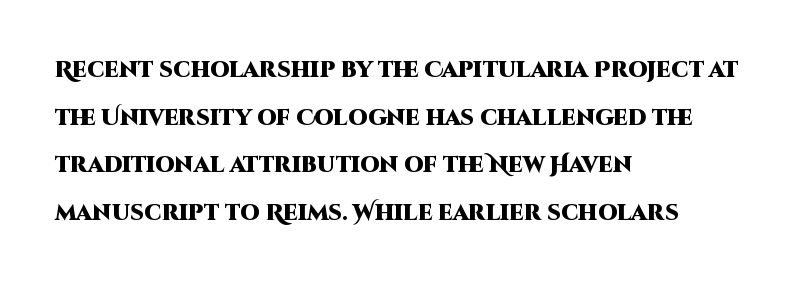
Q: Is the text bold? A: Yes.
Q: Is the text italic (slanted)? A: No, it is upright.
Q: Is the text underlined? A: No.
Q: How is the paragraph aligned? A: Left-aligned.
Q: Is the spacing between letters normal or unusually wide? A: Normal.
Q: Is the spacing between lines tight, normal or loose? A: Loose.
